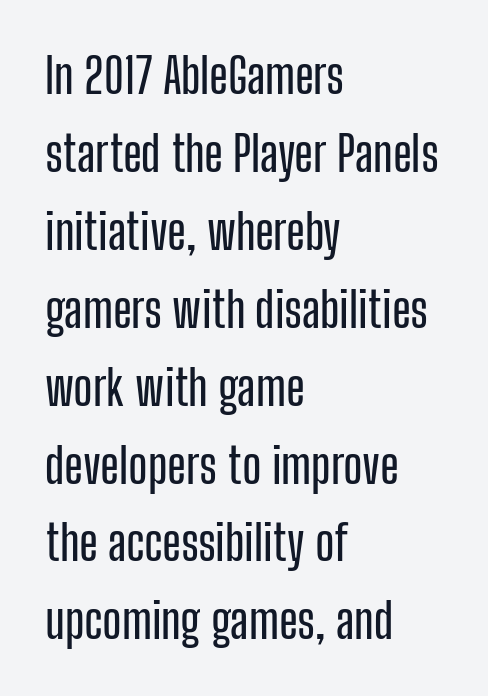
Q: Is the text italic (slanted)? A: No, it is upright.
Q: Is the typeface a serif or a sans-serif typeface? A: Sans-serif.
Q: Is the text underlined? A: No.
Q: How is the paragraph aligned? A: Left-aligned.
Q: Is the spacing between letters normal or unusually wide? A: Normal.
Q: Is the spacing between lines tight, normal or loose? A: Normal.
Q: Width (condensed, normal, or wide)? A: Condensed.
Q: Stroke contrast? A: Low.
Q: x-height? A: Medium.
Q: Monospaced? A: No.
